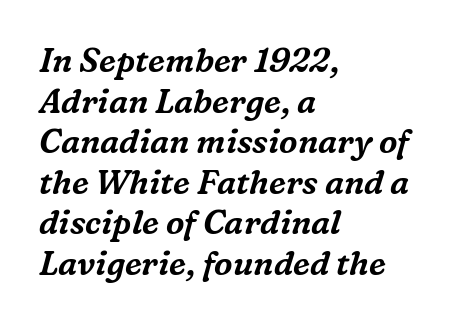
The image shows 33 px serif type, italic (leaning right); set left-aligned, line spacing 1.23x, normal letter spacing, not underlined; medium stroke contrast and a medium x-height.
